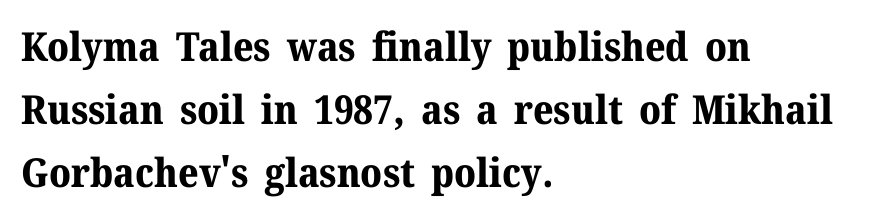
The image shows 40 px bold serif type, upright; set left-aligned, normal line spacing (1.58x), normal letter spacing, not underlined; medium stroke contrast and a medium x-height.
